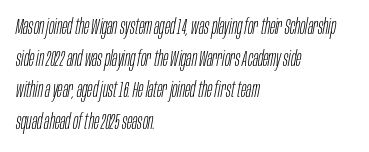
Q: Is the text bold? A: No.
Q: Is the text italic (slanted)? A: Yes, it leans right by about 10 degrees.
Q: Is the text underlined? A: No.
Q: How is the paragraph aligned? A: Left-aligned.
Q: Is the spacing between letters normal or unusually wide? A: Normal.
Q: Is the spacing between lines tight, normal or loose? A: Normal.
